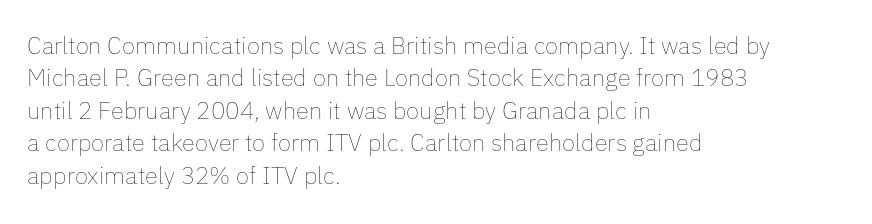
The image shows 24 px text type, upright; set left-aligned, normal line spacing (1.35x), normal letter spacing, not underlined.
